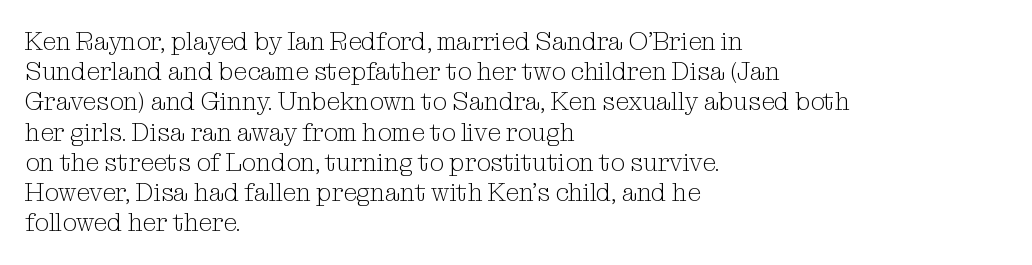
Q: Is the text bold? A: No.
Q: Is the text italic (slanted)? A: No, it is upright.
Q: Is the text underlined? A: No.
Q: How is the paragraph aligned? A: Left-aligned.
Q: Is the spacing between letters normal or unusually wide? A: Normal.
